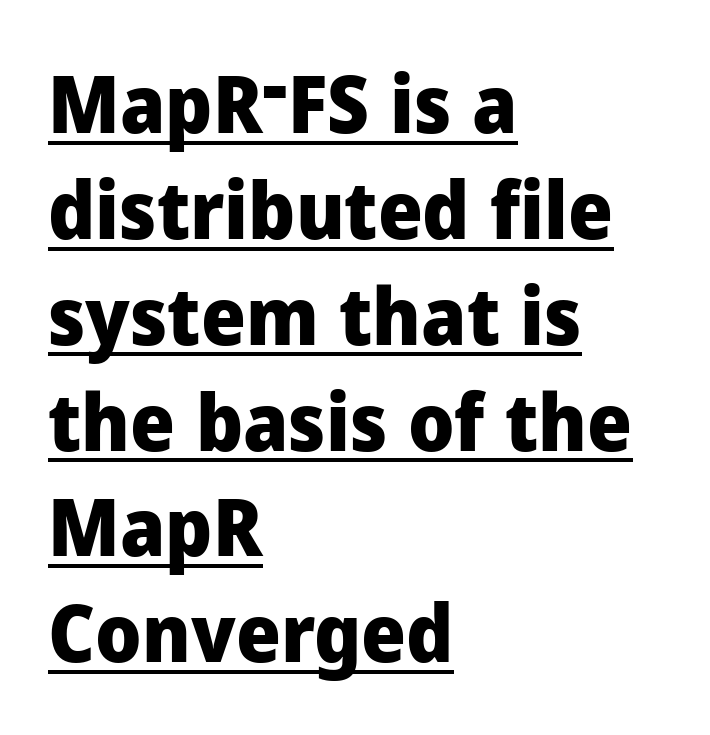
{"serif": "no", "italic": "no", "bold": "yes", "weight": "heavy", "width": "normal", "stroke_contrast": "low", "x_height": "medium", "monospaced": "no", "underline": "yes", "align": "left", "line_spacing": "normal", "line_spacing_ratio": 1.34, "letter_spacing": "normal", "letter_spacing_em": 0.0, "glyph_px": 79}
